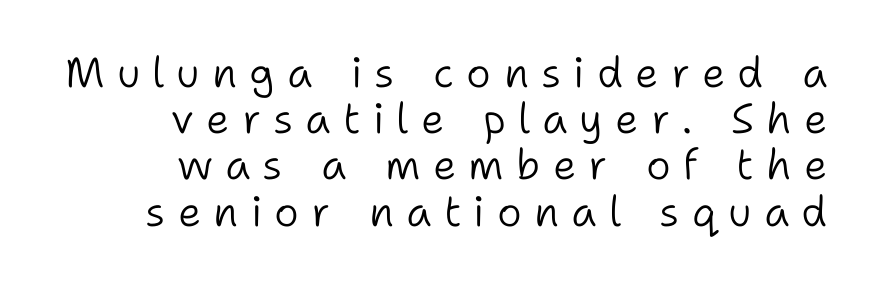
Inter-character spacing is expanded well beyond the font's built-in metrics. The typesetter chose a ragged-left arrangement here. Weight: regular or lighter. Descenders are the only things crossing below the line.
